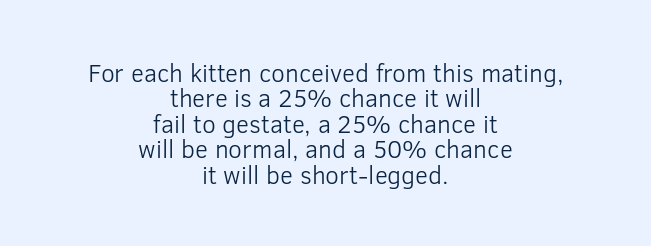
The image shows 25 px text type, upright; set centered, tight line spacing (1.02x), normal letter spacing, not underlined.
